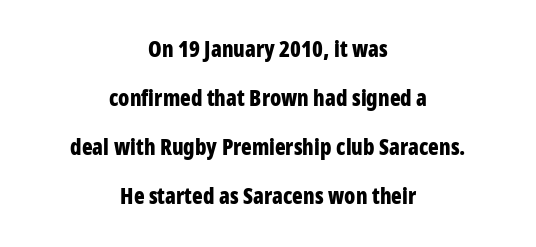
{"italic": "no", "bold": "yes", "underline": "no", "align": "center", "line_spacing": "loose", "line_spacing_ratio": 2.23, "letter_spacing": "normal", "letter_spacing_em": 0.0, "glyph_px": 22}
